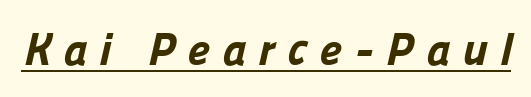
The image shows 46 px bold sans-serif type; set unusually wide letter spacing (+0.26 em), underlined; low stroke contrast and a medium x-height.
